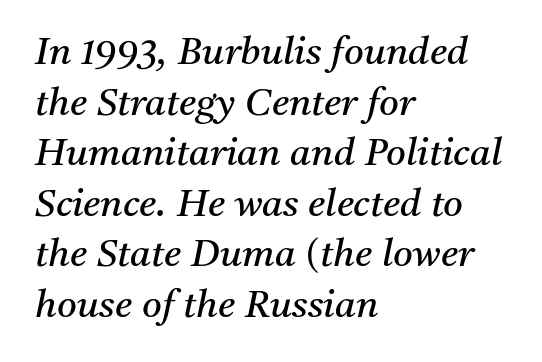
Q: Is the text bold? A: No.
Q: Is the text italic (slanted)? A: Yes, it leans right by about 11 degrees.
Q: Is the typeface a serif or a sans-serif typeface? A: Serif.
Q: Is the text underlined? A: No.
Q: How is the paragraph aligned? A: Left-aligned.
Q: Is the spacing between letters normal or unusually wide? A: Normal.
Q: Is the spacing between lines tight, normal or loose? A: Normal.
Q: Width (condensed, normal, or wide)? A: Normal.
Q: Stroke contrast? A: Medium.
Q: x-height? A: Medium.
Q: Monospaced? A: No.
